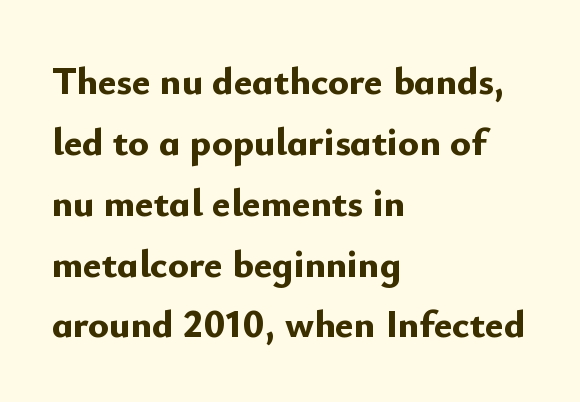
Letters rest on an invisible, unmarked baseline. Horizontal alignment here is leftward, the default for most running prose. The letters advance in unequal steps, a hallmark of proportional type. When letters stand straight like this, we call the style roman or upright.
